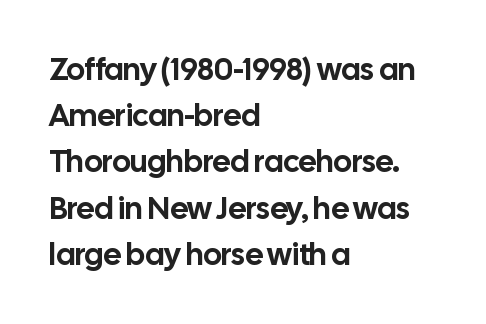
The image shows 31 px sans-serif type, upright; set left-aligned, normal line spacing (1.49x), normal letter spacing, not underlined; low stroke contrast and a medium x-height.
